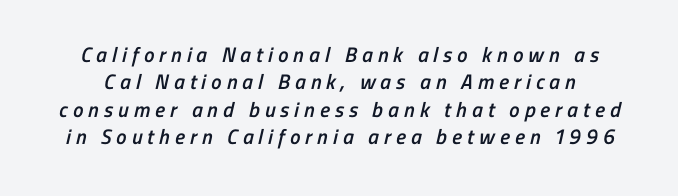
{"bold": "semi", "underline": "no", "line_spacing": "normal", "line_spacing_ratio": 1.3, "letter_spacing": "wide", "letter_spacing_em": 0.24, "glyph_px": 21}
